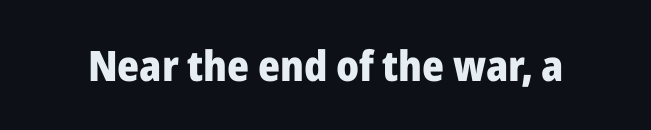
{"serif": "no", "italic": "no", "bold": "yes", "weight": "heavy", "width": "normal", "stroke_contrast": "low", "x_height": "medium", "monospaced": "no", "underline": "no", "letter_spacing": "normal", "letter_spacing_em": 0.0, "glyph_px": 42}
